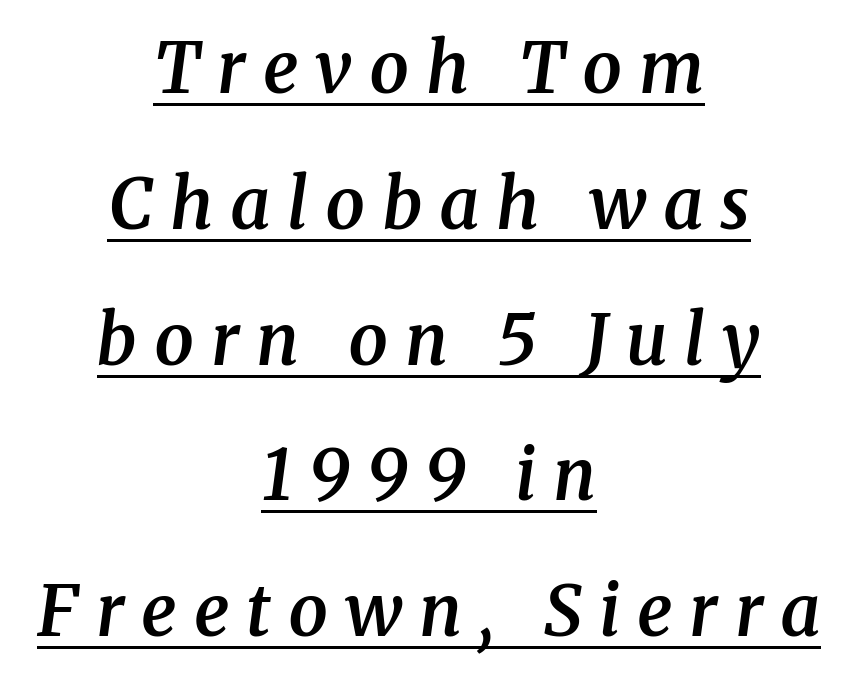
{"serif": "yes", "italic": "yes", "lean": "right", "slant_degrees": 8, "bold": "semi", "weight": "semibold", "width": "normal", "stroke_contrast": "medium", "x_height": "medium", "monospaced": "no", "underline": "yes", "align": "center", "line_spacing": "loose", "line_spacing_ratio": 1.94, "letter_spacing": "wide", "letter_spacing_em": 0.24, "glyph_px": 70}
